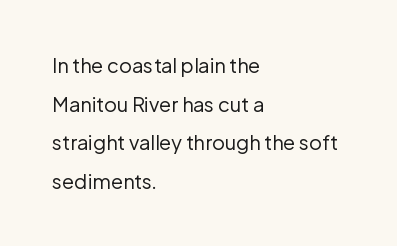
The image shows 20 px text type, upright; set left-aligned, loose line spacing (1.93x), normal letter spacing, not underlined.
